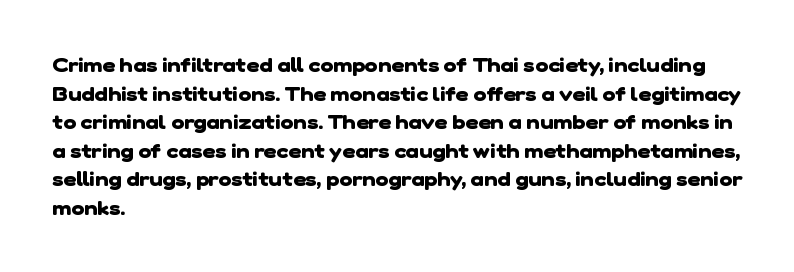
The lines sit at an ordinary, default distance from one another. These lines keep a tight, regular rhythm from letter to letter. How heavy is the stroke? Heavy — this is a bold. Clear beneath every line of the passage. Compared with a centered layout, this one pins lines to the left instead.
